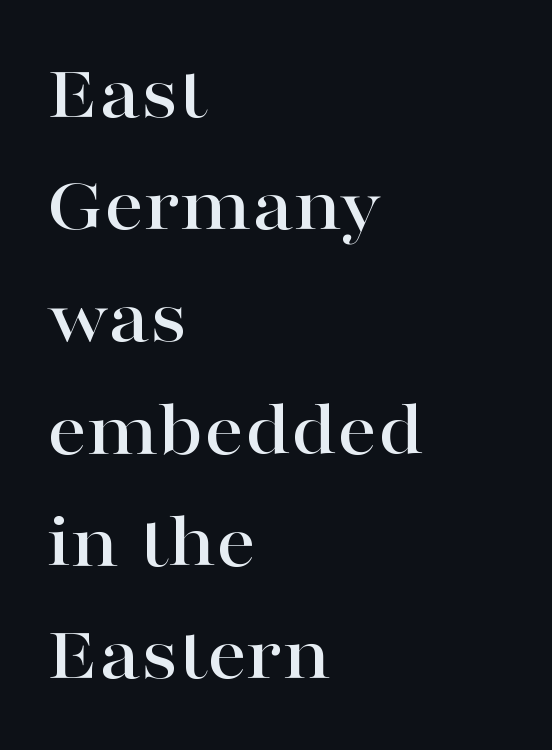
Q: Is the text italic (slanted)? A: No, it is upright.
Q: Is the typeface a serif or a sans-serif typeface? A: Serif.
Q: Is the text underlined? A: No.
Q: How is the paragraph aligned? A: Left-aligned.
Q: Is the spacing between letters normal or unusually wide? A: Normal.
Q: Is the spacing between lines tight, normal or loose? A: Normal.
Q: Width (condensed, normal, or wide)? A: Wide.
Q: Stroke contrast? A: High.
Q: x-height? A: Medium.
Q: Monospaced? A: No.
